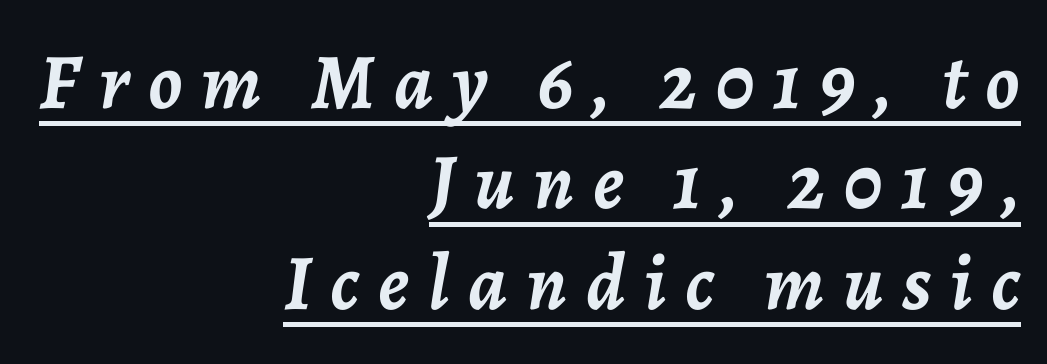
{"italic": "yes", "lean": "right", "slant_degrees": 7, "bold": "yes", "weight": "semibold", "width": "normal", "stroke_contrast": "low", "x_height": "medium", "monospaced": "no", "underline": "yes", "align": "right", "line_spacing": "normal", "line_spacing_ratio": 1.27, "letter_spacing": "wide", "letter_spacing_em": 0.24, "glyph_px": 79}
